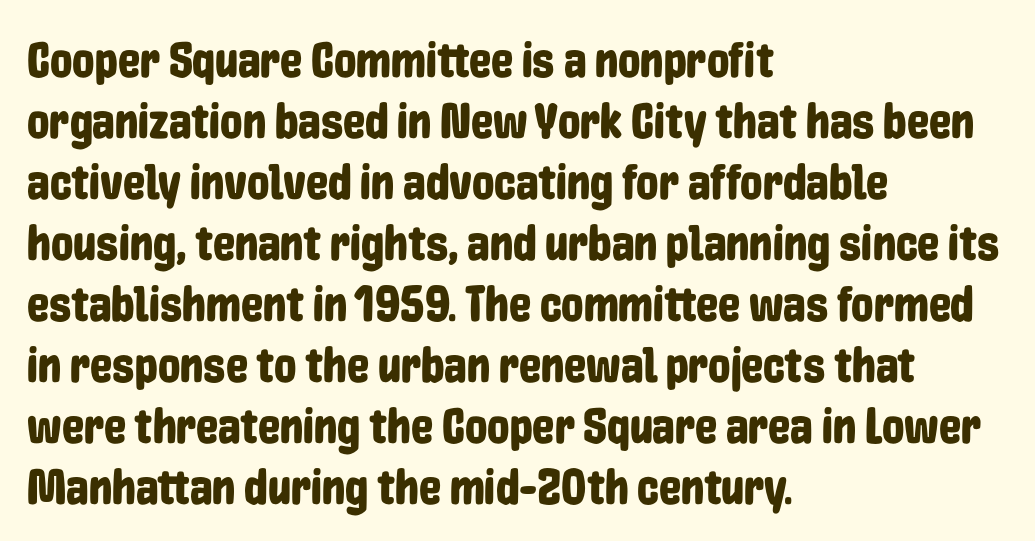
{"serif": "no", "italic": "no", "width": "condensed", "stroke_contrast": "low", "x_height": "medium", "monospaced": "no", "underline": "no", "align": "left", "line_spacing_ratio": 1.22, "letter_spacing": "normal", "letter_spacing_em": 0.0, "glyph_px": 50}
